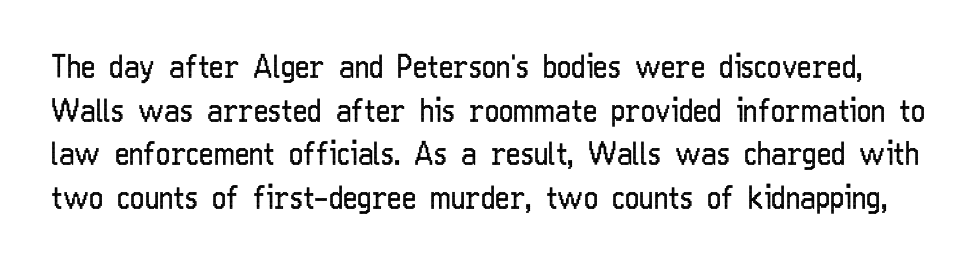
Q: Is the text bold? A: No.
Q: Is the text italic (slanted)? A: No, it is upright.
Q: Is the typeface a serif or a sans-serif typeface? A: Sans-serif.
Q: Is the text underlined? A: No.
Q: Is the spacing between letters normal or unusually wide? A: Normal.
Q: Is the spacing between lines tight, normal or loose? A: Normal.
Q: Width (condensed, normal, or wide)? A: Condensed.
Q: Stroke contrast? A: Low.
Q: x-height? A: Medium.
Q: Monospaced? A: No.
